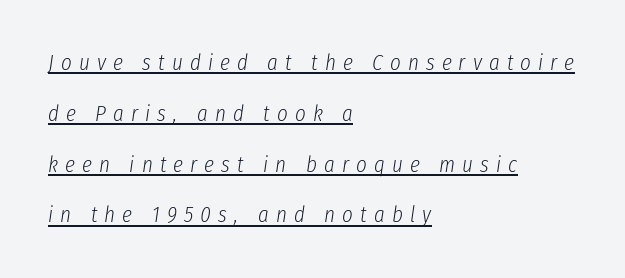
Q: Is the text bold? A: No.
Q: Is the text italic (slanted)? A: Yes, it leans right by about 8 degrees.
Q: Is the text underlined? A: Yes.
Q: How is the paragraph aligned? A: Left-aligned.
Q: Is the spacing between letters normal or unusually wide? A: Unusually wide.
Q: Is the spacing between lines tight, normal or loose? A: Loose.
